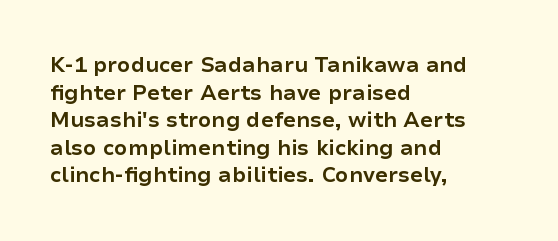
Q: Is the text bold? A: Yes.
Q: Is the text italic (slanted)? A: No, it is upright.
Q: Is the text underlined? A: No.
Q: How is the paragraph aligned? A: Left-aligned.
Q: Is the spacing between letters normal or unusually wide? A: Normal.
Q: Is the spacing between lines tight, normal or loose? A: Normal.
